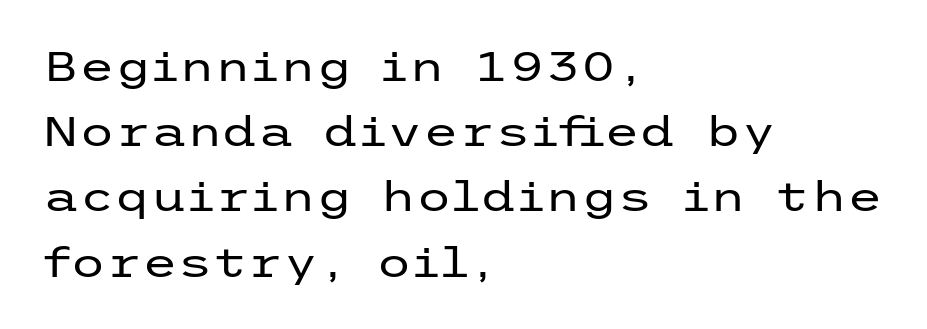
Is the type heavy? It reads as light-to-regular instead. The glyphs in this specimen are sans serif. The rendering anchors every line to the left-hand side. Honestly, the letter spacing is just normal — you wouldn't notice it.
